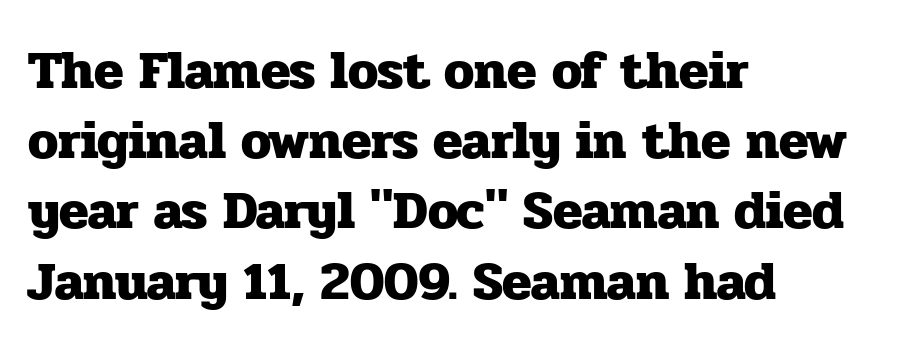
Q: Is the text bold? A: Yes.
Q: Is the text italic (slanted)? A: No, it is upright.
Q: Is the typeface a serif or a sans-serif typeface? A: Serif.
Q: Is the text underlined? A: No.
Q: How is the paragraph aligned? A: Left-aligned.
Q: Is the spacing between letters normal or unusually wide? A: Normal.
Q: Is the spacing between lines tight, normal or loose? A: Normal.
Q: Width (condensed, normal, or wide)? A: Normal.
Q: Stroke contrast? A: Low.
Q: x-height? A: Medium.
Q: Monospaced? A: No.
